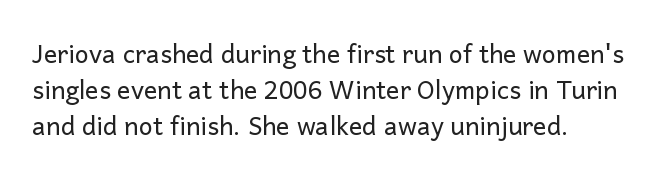
The cut favours lightness, reaching ordinary text weight at its darkest. Left-aligned paragraph, ragged on the right. There is no visible air inserted between adjacent glyphs. Has an underline been added? It has not. Upright lettering throughout. Leading matches the norm, producing a regular column.
